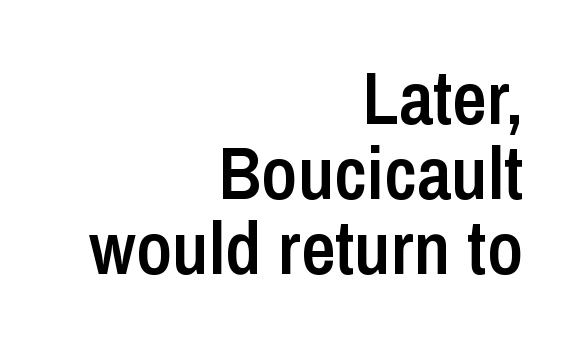
{"serif": "no", "italic": "no", "bold": "semi", "weight": "semibold", "width": "condensed", "stroke_contrast": "low", "x_height": "medium", "monospaced": "no", "underline": "no", "align": "right", "line_spacing": "tight", "line_spacing_ratio": 1.0, "letter_spacing": "normal", "letter_spacing_em": 0.0, "glyph_px": 75}
